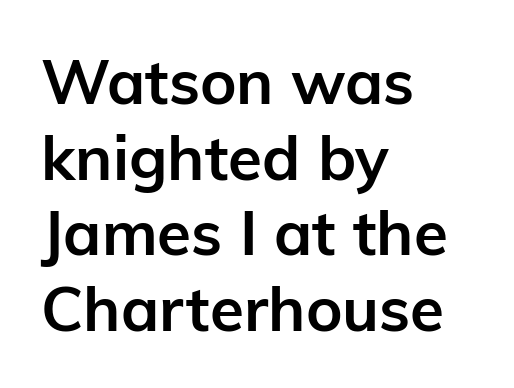
Italic: no, the glyphs are upright roman. What stands out about the letter spacing? Nothing — it is the standard amount. The passage shown is typed in a proportional face where columns would drift. The glyphs in this specimen are sans serif. Glance below the letters and you will spot only blank space. The letters are bold, with thick, heavy strokes.
